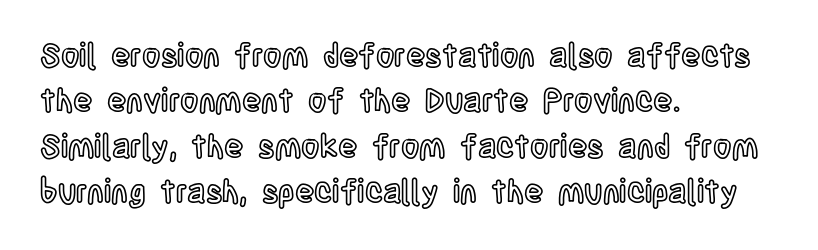
Each letter keeps its own natural width here, so spacing adapts to shape. The area under the type is left untouched. It's the straight-up-and-down kind of type. Each line starts at the same left margin while the right side varies. Does the leading feel generous? No, just average. Words appear dense and cohesive because spacing is normal.
